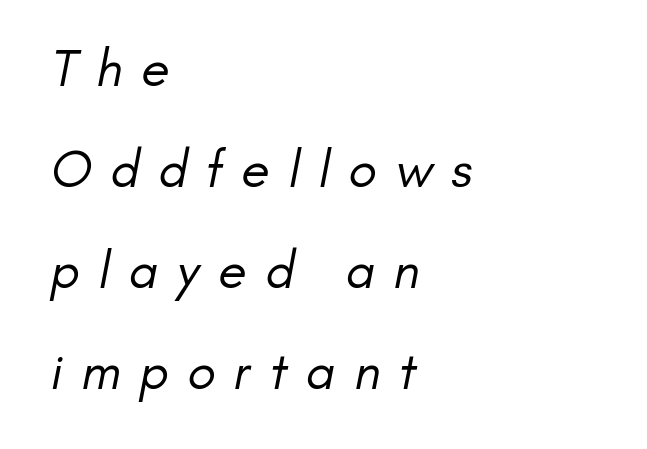
The image shows 52 px regular-weight sans-serif type; set left-aligned, loose line spacing (1.94x), unusually wide letter spacing (+0.36 em), not underlined; low stroke contrast and a small x-height.
